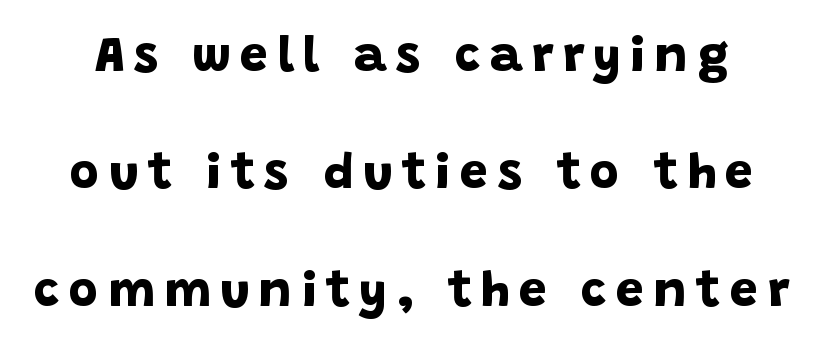
Note the varied advance widths — an 'i' is clearly narrower than an 'm'. Interline gaps are noticeably wide in this sample. This is heavy type, rendered in bold. Honestly, there is no underline to notice here at all.
